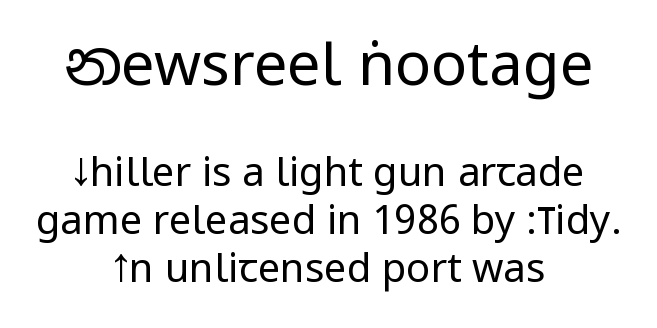
The image shows 60 px regular-weight, condensed sans-serif type, upright; set centered, line spacing 1.2x, normal letter spacing, not underlined; the first (top) block is 1.5x larger; low stroke contrast.
